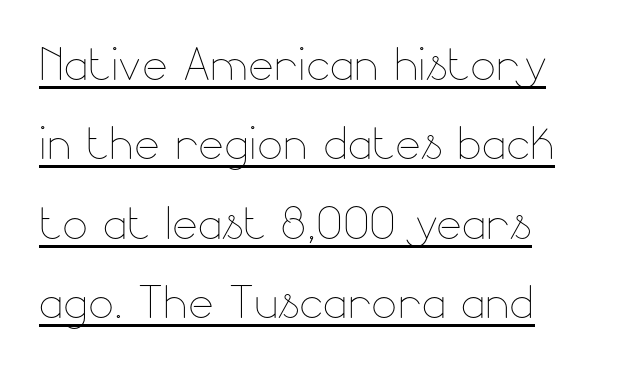
Q: Is the text bold? A: No.
Q: Is the text italic (slanted)? A: No, it is upright.
Q: Is the text underlined? A: Yes.
Q: Is the spacing between letters normal or unusually wide? A: Normal.
Q: Is the spacing between lines tight, normal or loose? A: Normal.
Q: Width (condensed, normal, or wide)? A: Normal.
Q: Stroke contrast? A: Low.
Q: x-height? A: Small.
Q: Monospaced? A: No.
